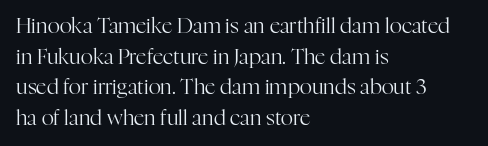
The strip under each line holds only bare page. The lines in this sample share a left origin and differ only in where they stop. The block of text has a typical density, with ordinary space between rows. A typesetter would call this zero additional tracking. Each stroke keeps to a modest, everyday thickness or less. Style check: upright.
